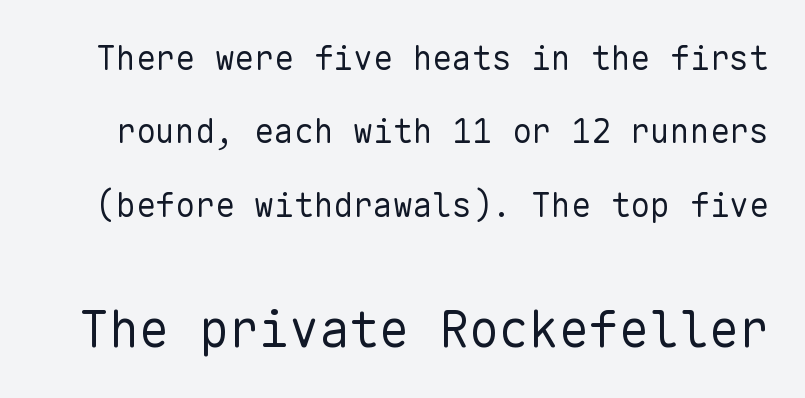
{"serif": "no", "italic": "no", "bold": "no", "weight": "regular", "width": "normal", "stroke_contrast": "low", "x_height": "medium", "monospaced": "yes", "underline": "no", "line_spacing": "loose", "line_spacing_ratio": 2.22, "letter_spacing": "normal", "letter_spacing_em": 0.0, "larger_block": "second", "size_ratio": 1.52, "glyph_px": 50}
